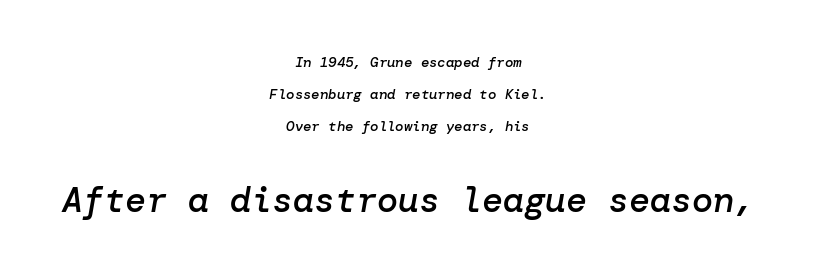
The image shows 35 px semibold type, italic (leaning right); set centered, loose line spacing (2.29x), normal letter spacing, not underlined; the second (bottom) block is 2.5x larger; low stroke contrast and a medium x-height.
